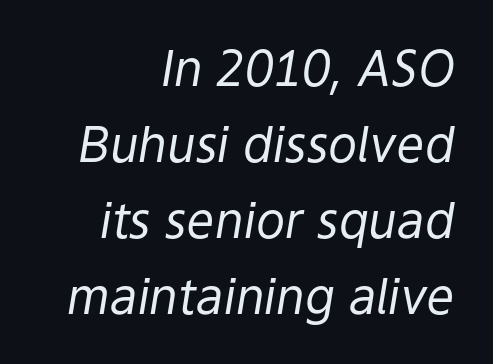
{"italic": "yes", "lean": "right", "slant_degrees": 9, "bold": "no", "weight": "regular", "width": "normal", "stroke_contrast": "low", "x_height": "medium", "monospaced": "no", "underline": "no", "align": "right", "line_spacing": "normal", "line_spacing_ratio": 1.55, "letter_spacing": "normal", "letter_spacing_em": 0.0, "glyph_px": 49}
